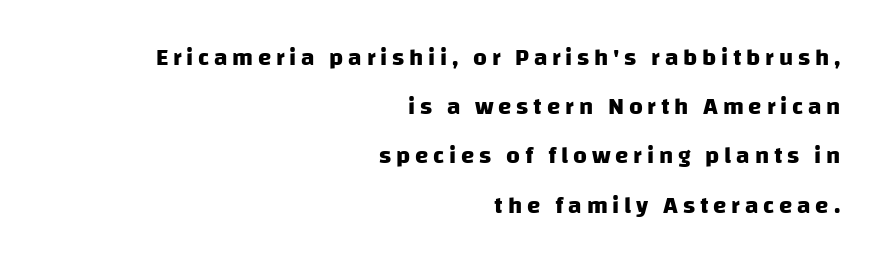
Q: Is the text bold? A: Yes.
Q: Is the text underlined? A: No.
Q: How is the paragraph aligned? A: Right-aligned.
Q: Is the spacing between letters normal or unusually wide? A: Unusually wide.
Q: Is the spacing between lines tight, normal or loose? A: Loose.
